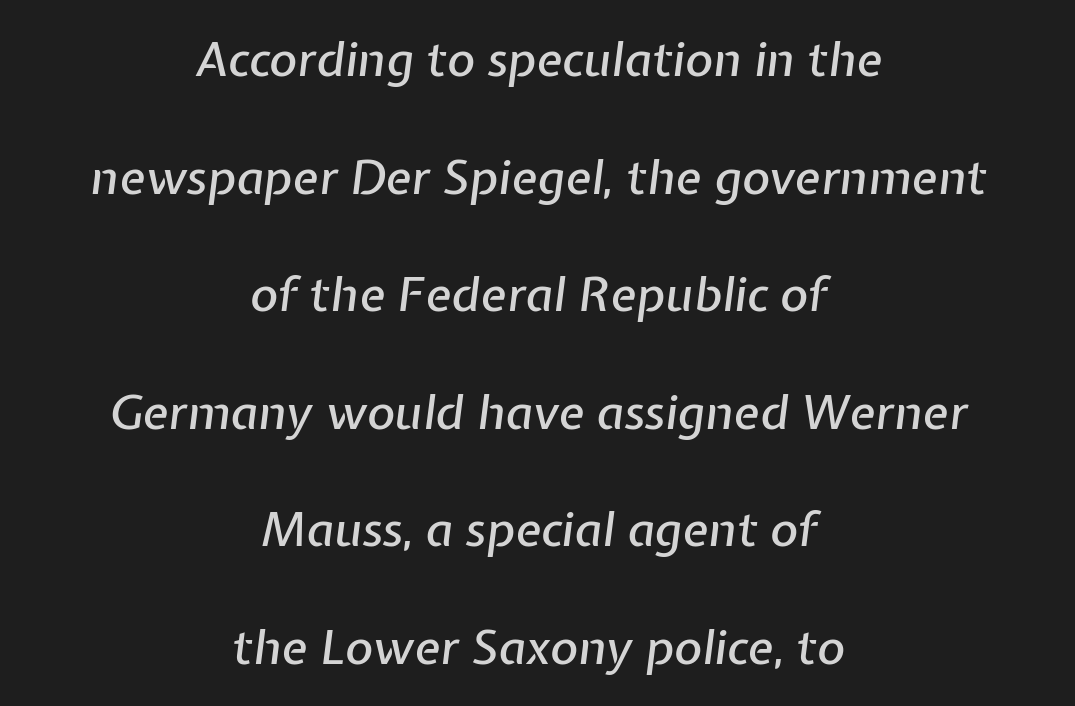
{"italic": "yes", "lean": "right", "slant_degrees": 7, "width": "normal", "stroke_contrast": "low", "x_height": "medium", "monospaced": "no", "underline": "no", "align": "center", "line_spacing": "loose", "line_spacing_ratio": 2.45, "letter_spacing": "normal", "letter_spacing_em": 0.0, "glyph_px": 48}
